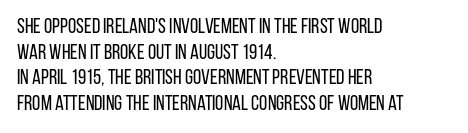
Does extra space separate the letters? No, they use regular spacing. The passage is arranged the way most books set body copy — flush left. The area under the type is left untouched. The face looks like a standard text weight, possibly lighter. Notice how the stems are strictly vertical — no italics here.
